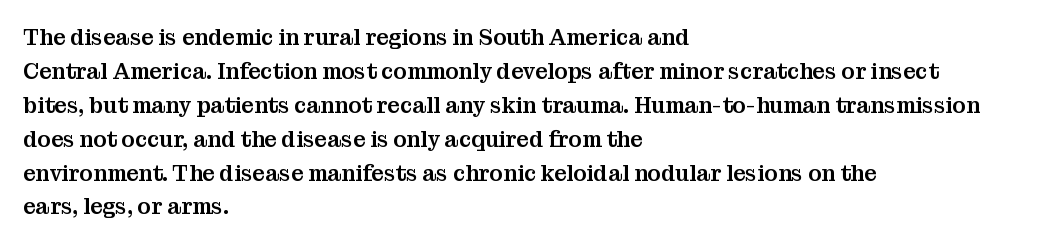
{"italic": "no", "underline": "no", "align": "left", "line_spacing": "normal", "line_spacing_ratio": 1.54, "letter_spacing": "normal", "letter_spacing_em": 0.0, "glyph_px": 22}
